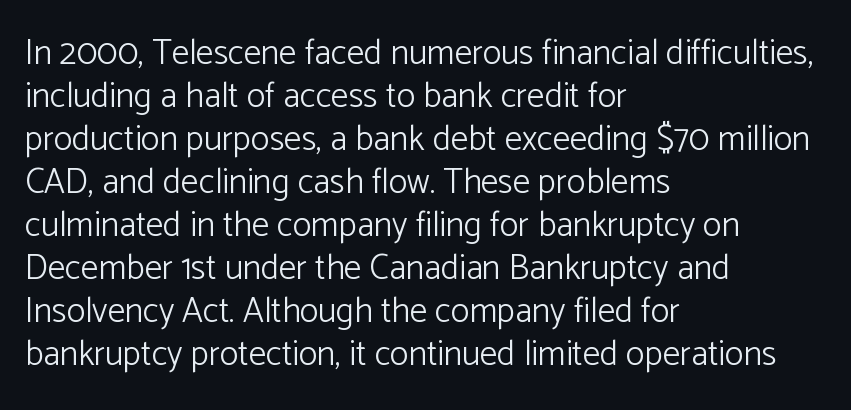
{"serif": "no", "italic": "no", "bold": "no", "weight": "light", "width": "normal", "stroke_contrast": "low", "x_height": "medium", "monospaced": "no", "underline": "no", "align": "left", "line_spacing_ratio": 1.23, "letter_spacing": "normal", "letter_spacing_em": 0.0, "glyph_px": 35}
